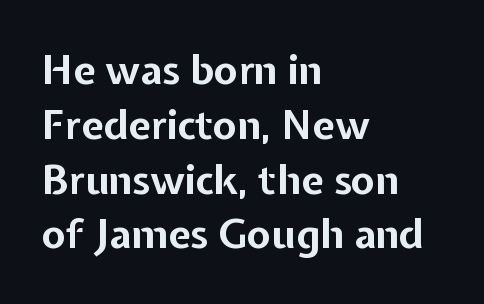
The font's upright variant was chosen for this text. A normal amount of white space separates one row of letters from the next. Examine the stroke ends and you'll find no serifs. The rendering anchors every line to the left-hand side. You could not count columns in this text — the font is proportionally spaced. The sample has been set heavy, in full bold.
